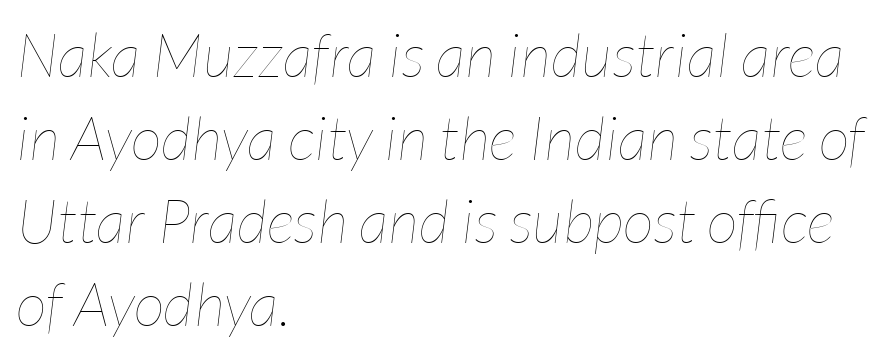
Q: Is the text bold? A: No.
Q: Is the text italic (slanted)? A: Yes, it leans right by about 7 degrees.
Q: Is the text underlined? A: No.
Q: How is the paragraph aligned? A: Left-aligned.
Q: Is the spacing between letters normal or unusually wide? A: Normal.
Q: Is the spacing between lines tight, normal or loose? A: Normal.
Q: Width (condensed, normal, or wide)? A: Condensed.
Q: Stroke contrast? A: Low.
Q: x-height? A: Medium.
Q: Monospaced? A: No.
